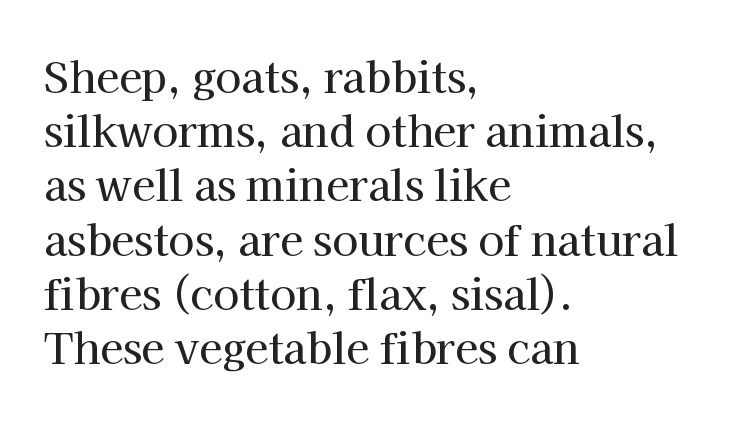
Caption: standard tracking, unaltered. Any mark beneath the type? The region is blank. Tall strokes in this sample are plumb rather than angled. Check where the strokes stop: tiny serifs finish them off. A typesetter would call this proportional, since set widths differ per character. What's the leading like? Ordinary, nothing unusual.
